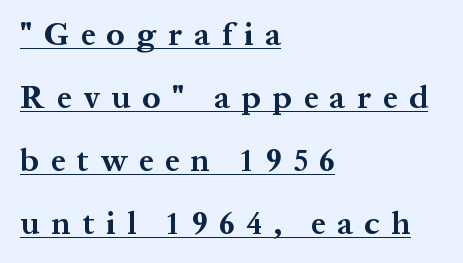
Q: Is the text bold? A: Yes.
Q: Is the text italic (slanted)? A: No, it is upright.
Q: Is the typeface a serif or a sans-serif typeface? A: Serif.
Q: Is the text underlined? A: Yes.
Q: How is the paragraph aligned? A: Left-aligned.
Q: Is the spacing between letters normal or unusually wide? A: Unusually wide.
Q: Is the spacing between lines tight, normal or loose? A: Loose.
Q: Width (condensed, normal, or wide)? A: Normal.
Q: Stroke contrast? A: Medium.
Q: x-height? A: Medium.
Q: Monospaced? A: No.
